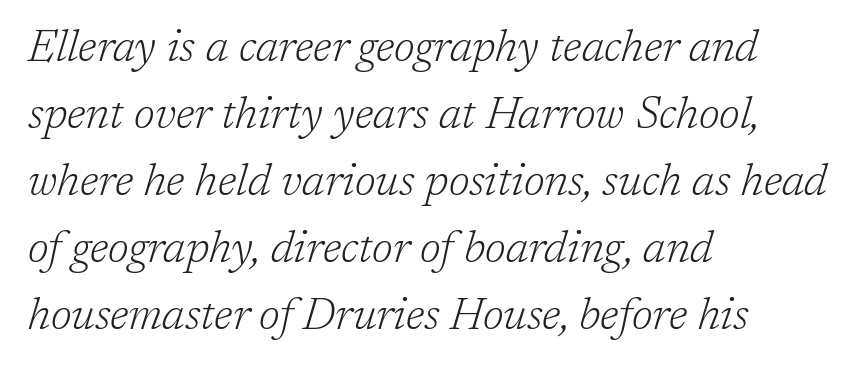
Proportional: the letters do not fall into vertical columns. Slanted lettering throughout. Is there much room between lines? A standard amount, neither cramped nor airy. The designer went with a serif here, giving each stem small feet. The compositor pushed each line to the left boundary.
